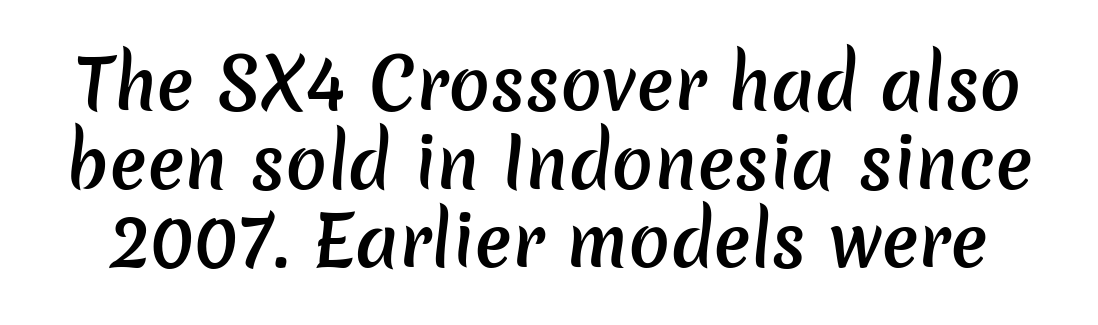
The image shows 69 px semibold sans-serif type; set tight line spacing (1.14x), normal letter spacing, not underlined; low stroke contrast and a medium x-height.
